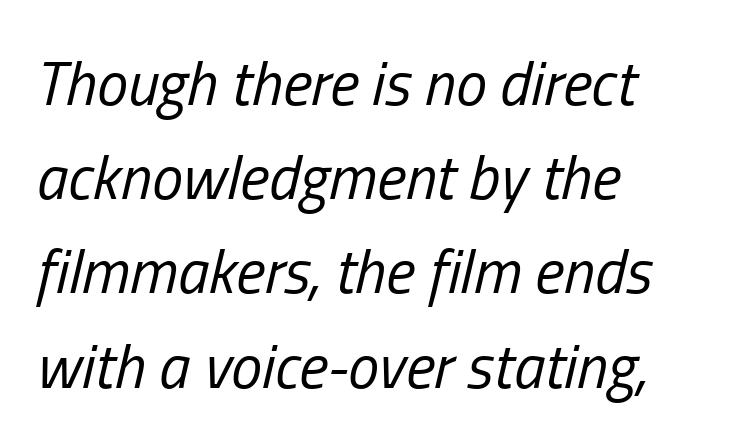
The image shows 62 px regular-weight, condensed type, italic (leaning right); set left-aligned, normal line spacing (1.52x), normal letter spacing, not underlined; low stroke contrast and a medium x-height.
